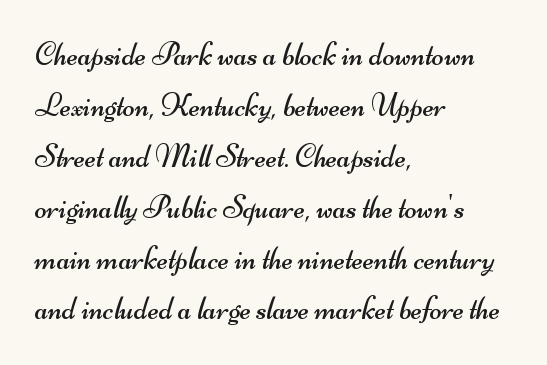
Q: Is the text bold? A: No.
Q: Is the typeface a serif or a sans-serif typeface? A: Sans-serif.
Q: Is the text underlined? A: No.
Q: How is the paragraph aligned? A: Left-aligned.
Q: Is the spacing between letters normal or unusually wide? A: Normal.
Q: Is the spacing between lines tight, normal or loose? A: Normal.
Q: Width (condensed, normal, or wide)? A: Wide.
Q: Stroke contrast? A: Medium.
Q: x-height? A: Small.
Q: Monospaced? A: No.
